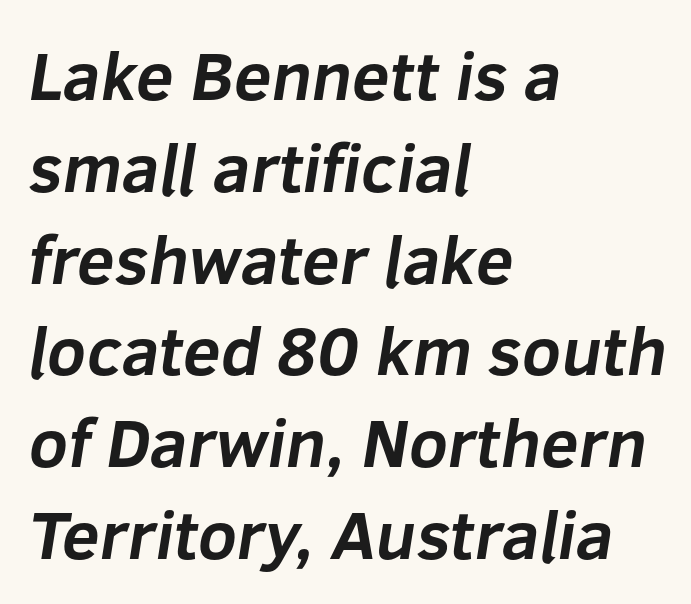
The image shows 68 px bold sans-serif type; set left-aligned, normal line spacing (1.35x), normal letter spacing, not underlined; low stroke contrast and a medium x-height.
